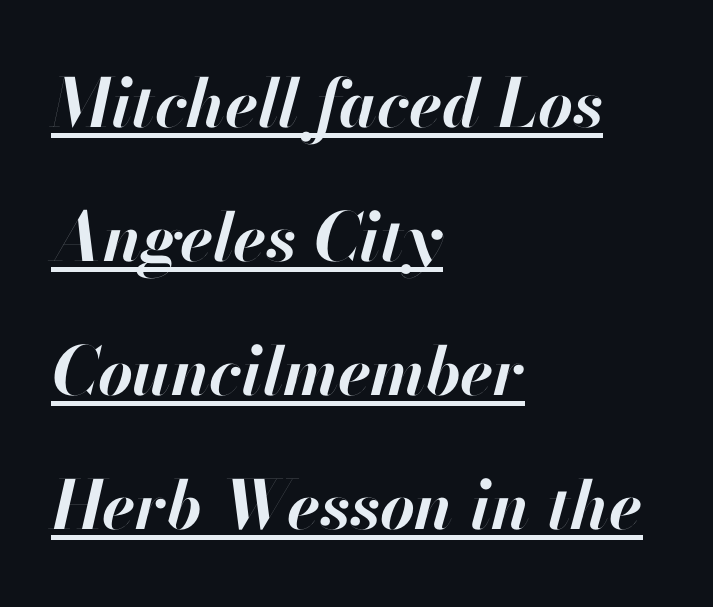
Q: Is the text bold? A: Yes.
Q: Is the text italic (slanted)? A: Yes, it leans right by about 13 degrees.
Q: Is the text underlined? A: Yes.
Q: How is the paragraph aligned? A: Left-aligned.
Q: Is the spacing between letters normal or unusually wide? A: Normal.
Q: Is the spacing between lines tight, normal or loose? A: Loose.
Q: Width (condensed, normal, or wide)? A: Normal.
Q: Stroke contrast? A: High.
Q: x-height? A: Small.
Q: Monospaced? A: No.
